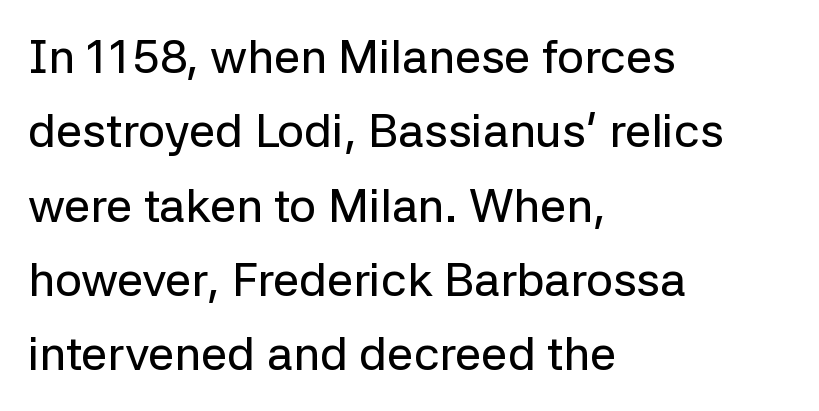
Q: Is the text italic (slanted)? A: No, it is upright.
Q: Is the typeface a serif or a sans-serif typeface? A: Sans-serif.
Q: Is the text underlined? A: No.
Q: How is the paragraph aligned? A: Left-aligned.
Q: Is the spacing between letters normal or unusually wide? A: Normal.
Q: Is the spacing between lines tight, normal or loose? A: Normal.
Q: Width (condensed, normal, or wide)? A: Normal.
Q: Stroke contrast? A: Low.
Q: x-height? A: Medium.
Q: Monospaced? A: No.
